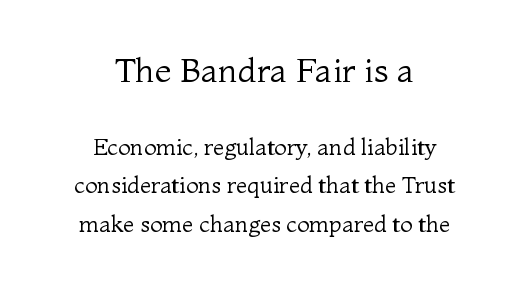
Q: Is the text bold? A: No.
Q: Is the text italic (slanted)? A: No, it is upright.
Q: Is the typeface a serif or a sans-serif typeface? A: Serif.
Q: Is the text underlined? A: No.
Q: How is the paragraph aligned? A: Centered.
Q: Is the spacing between letters normal or unusually wide? A: Normal.
Q: Is the spacing between lines tight, normal or loose? A: Normal.
Q: Which block of text is set in a larger size, the first (top) or the second (bottom)? A: The first (top) one.
Q: Width (condensed, normal, or wide)? A: Normal.
Q: Stroke contrast? A: Medium.
Q: x-height? A: Medium.
Q: Monospaced? A: No.
